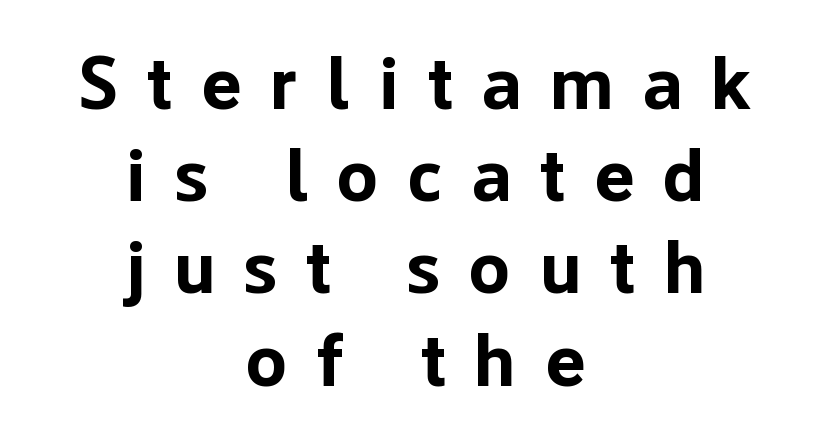
The image shows 75 px bold sans-serif type, upright; set centered, line spacing 1.23x, unusually wide letter spacing (+0.39 em), not underlined; low stroke contrast and a medium x-height.
